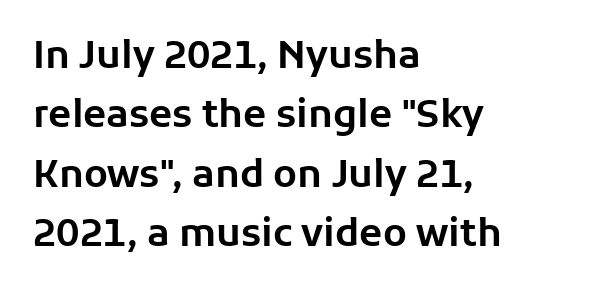
The image shows 38 px sans-serif type, upright; set left-aligned, normal line spacing (1.56x), normal letter spacing, not underlined; low stroke contrast and a medium x-height.
